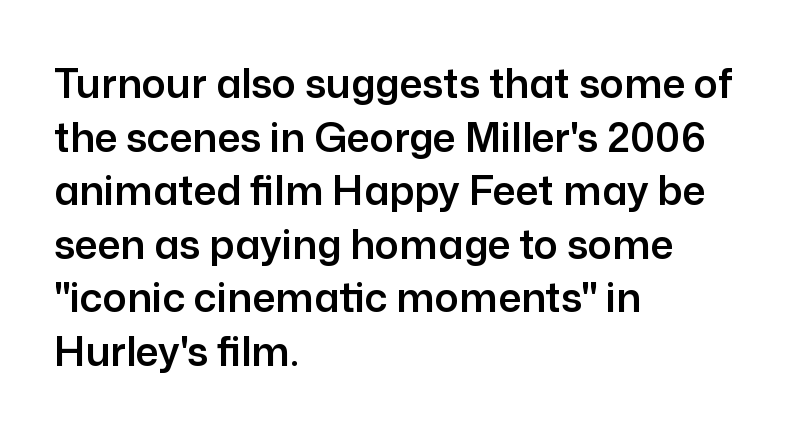
Whoever set this chose a conventional vertical rhythm. A typesetter would mark this as roman, not italic. Anything drawn beneath the words? Only blank space. Grotesque or geometric, the face here clearly has no serifs.
